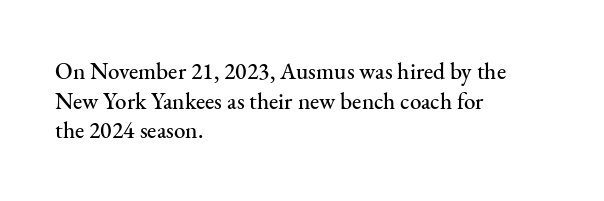
Descenders are the only things crossing below the line. A classic flush-left, rag-right setting is used for this passage. Upright lettering throughout. Quick note: interline space is typical. Letter spacing: default.
